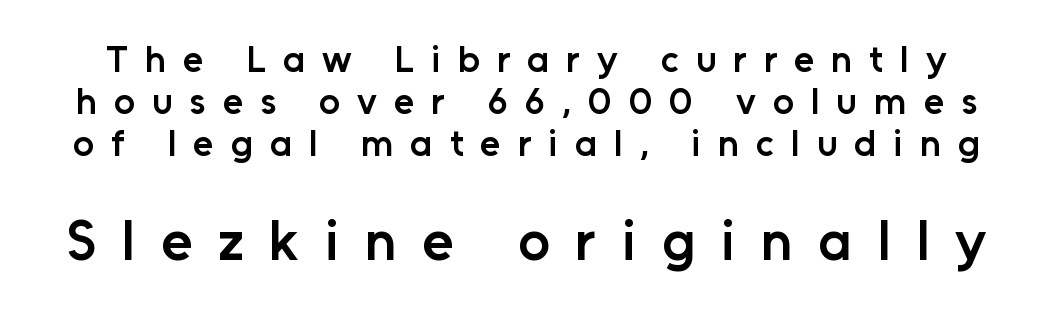
The sample has been set in demibold, a notch under bold. The following chunk of copy outweighs the initial chunk in type size. Rows of type sit shoulder to shoulder in the vertical direction. The letters stand upright; this is a roman face. Glyph-to-glyph distance is far greater than everyday printed text. Note the varied advance widths — an 'i' is clearly narrower than an 'm'.
